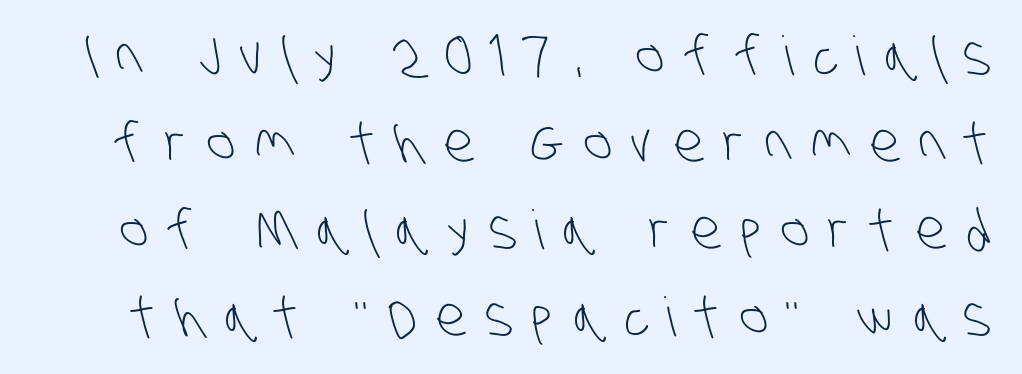
{"serif": "no", "bold": "no", "weight": "light", "width": "condensed", "stroke_contrast": "low", "x_height": "large", "monospaced": "no", "underline": "no", "line_spacing": "normal", "line_spacing_ratio": 1.61, "letter_spacing": "wide", "letter_spacing_em": 0.36, "glyph_px": 54}
